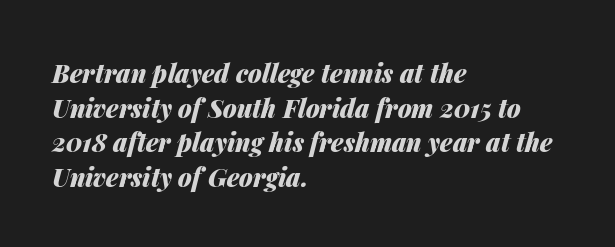
{"italic": "yes", "lean": "right", "slant_degrees": 14, "bold": "yes", "underline": "no", "align": "left", "line_spacing": "normal", "line_spacing_ratio": 1.39, "letter_spacing": "normal", "letter_spacing_em": 0.0, "glyph_px": 25}
